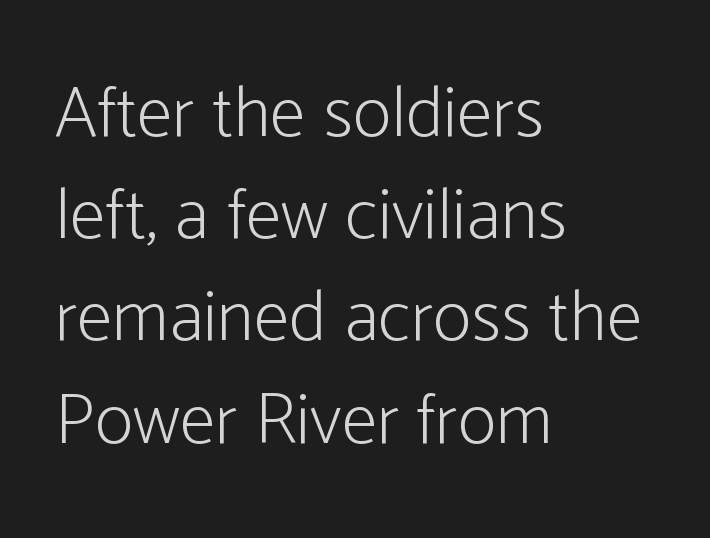
{"serif": "no", "italic": "no", "bold": "no", "weight": "light", "width": "condensed", "stroke_contrast": "low", "x_height": "medium", "monospaced": "no", "underline": "no", "align": "left", "line_spacing": "normal", "line_spacing_ratio": 1.4, "letter_spacing": "normal", "letter_spacing_em": 0.0, "glyph_px": 73}
